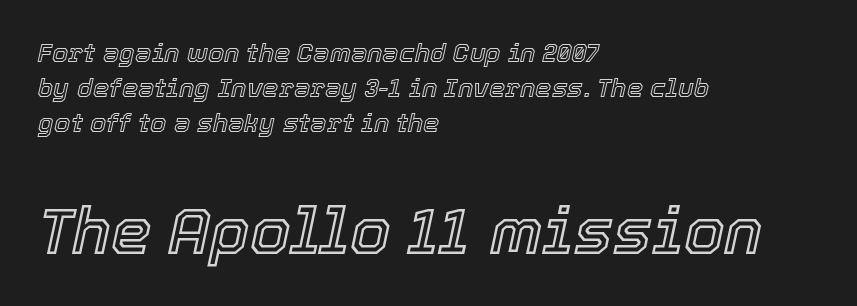
{"italic": "yes", "lean": "right", "slant_degrees": 12, "width": "normal", "x_height": "medium", "monospaced": "no", "underline": "no", "align": "left", "line_spacing": "normal", "line_spacing_ratio": 1.35, "letter_spacing": "normal", "letter_spacing_em": 0.0, "larger_block": "second", "size_ratio": 2.5, "glyph_px": 65}
